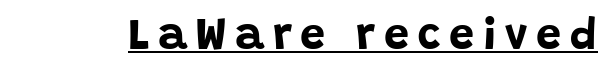
Q: Is the text bold? A: Yes.
Q: Is the text italic (slanted)? A: No, it is upright.
Q: Is the typeface a serif or a sans-serif typeface? A: Sans-serif.
Q: Is the text underlined? A: Yes.
Q: Width (condensed, normal, or wide)? A: Normal.
Q: Stroke contrast? A: Low.
Q: x-height? A: Large.
Q: Monospaced? A: No.
